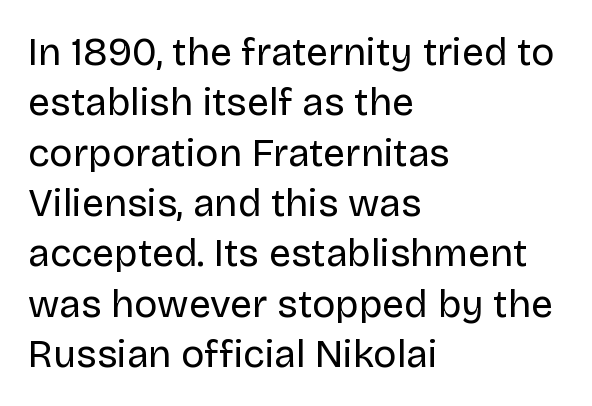
Q: Is the text bold? A: No.
Q: Is the text italic (slanted)? A: No, it is upright.
Q: Is the typeface a serif or a sans-serif typeface? A: Sans-serif.
Q: Is the text underlined? A: No.
Q: How is the paragraph aligned? A: Left-aligned.
Q: Is the spacing between letters normal or unusually wide? A: Normal.
Q: Is the spacing between lines tight, normal or loose? A: Normal.
Q: Width (condensed, normal, or wide)? A: Normal.
Q: Stroke contrast? A: Low.
Q: x-height? A: Large.
Q: Monospaced? A: No.
